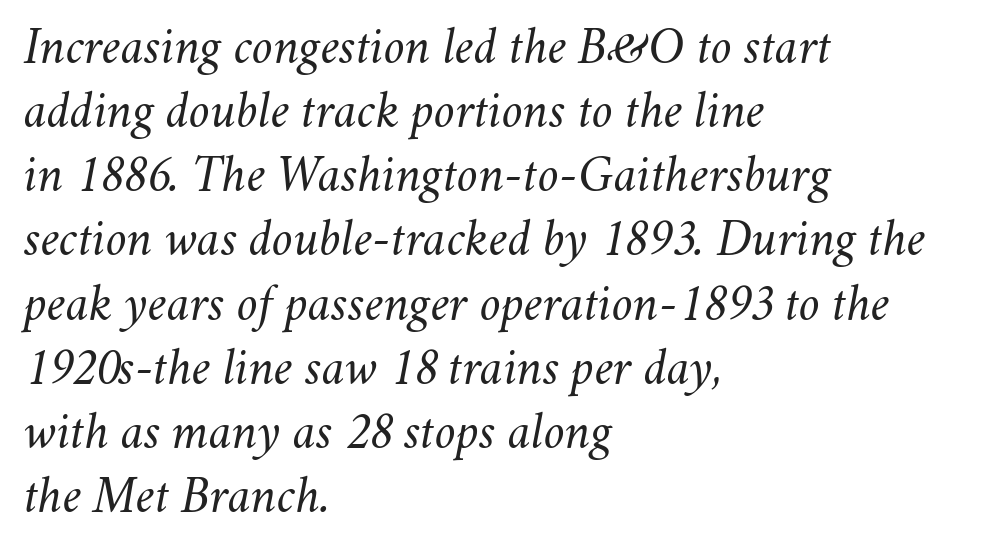
The image shows 53 px light type, italic (leaning right); set left-aligned, line spacing 1.21x, normal letter spacing, not underlined; medium stroke contrast and a small x-height.
